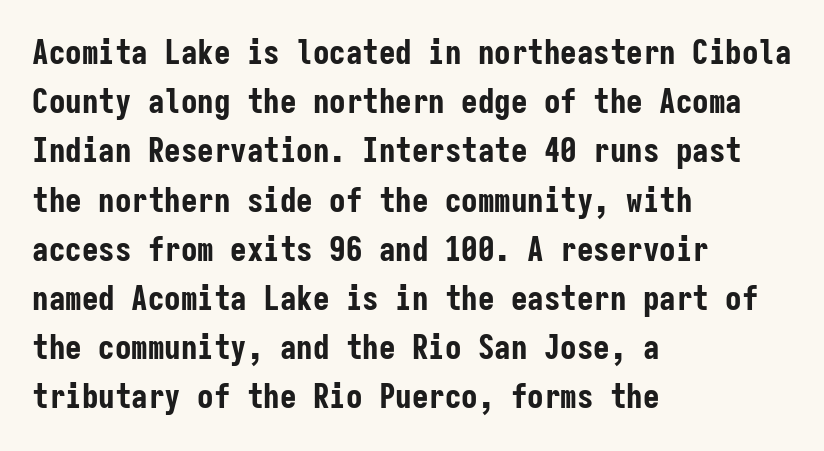
{"serif": "no", "italic": "no", "bold": "yes", "weight": "bold", "width": "condensed", "stroke_contrast": "low", "x_height": "medium", "monospaced": "yes", "underline": "no", "align": "left", "line_spacing": "normal", "line_spacing_ratio": 1.49, "letter_spacing": "normal", "letter_spacing_em": 0.0, "glyph_px": 33}
